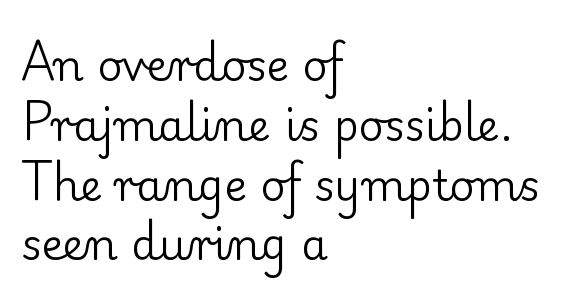
{"serif": "yes", "italic": "no", "bold": "no", "weight": "regular", "width": "normal", "stroke_contrast": "low", "x_height": "small", "monospaced": "no", "underline": "no", "align": "left", "line_spacing": "normal", "line_spacing_ratio": 1.39, "letter_spacing": "normal", "letter_spacing_em": 0.0, "glyph_px": 43}
